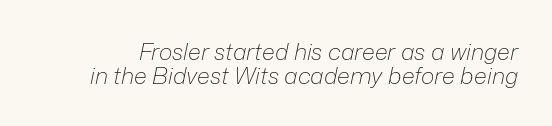
Q: Is the text bold? A: No.
Q: Is the text italic (slanted)? A: Yes, it leans right by about 12 degrees.
Q: Is the text underlined? A: No.
Q: Is the spacing between letters normal or unusually wide? A: Normal.
Q: Is the spacing between lines tight, normal or loose? A: Tight.
